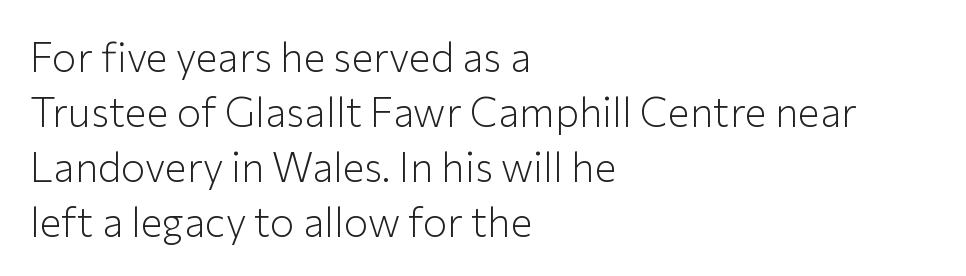
Q: Is the text bold? A: No.
Q: Is the text italic (slanted)? A: No, it is upright.
Q: Is the typeface a serif or a sans-serif typeface? A: Sans-serif.
Q: Is the text underlined? A: No.
Q: How is the paragraph aligned? A: Left-aligned.
Q: Is the spacing between letters normal or unusually wide? A: Normal.
Q: Is the spacing between lines tight, normal or loose? A: Normal.
Q: Width (condensed, normal, or wide)? A: Normal.
Q: Stroke contrast? A: Low.
Q: x-height? A: Medium.
Q: Monospaced? A: No.
